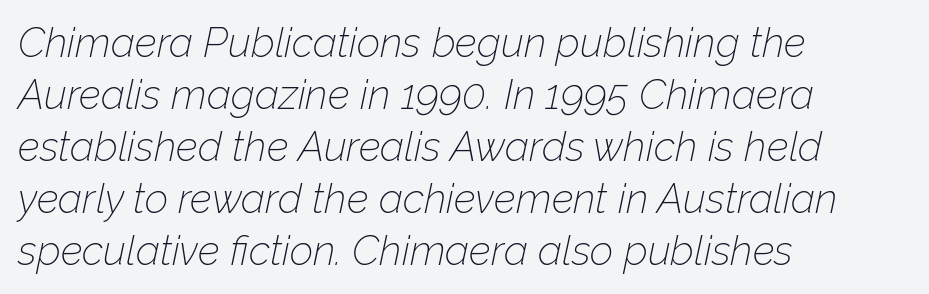
Caption: multi-line text, flush left, ragged right. Inter-character spacing is left at the font's built-in metrics. Note the varied advance widths — an 'i' is clearly narrower than an 'm'. The zone under the glyphs is completely vacant. A typesetter would mark this as italic.
